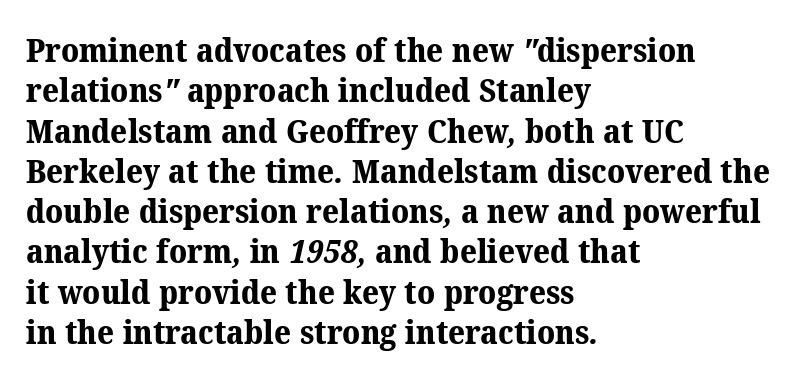
Default kerning and tracking; the words read as compact shapes. As a designer I'd log this as weight 700, bold. Alignment: flush left. Observe the serifs anchoring each vertical stroke in this sample.
